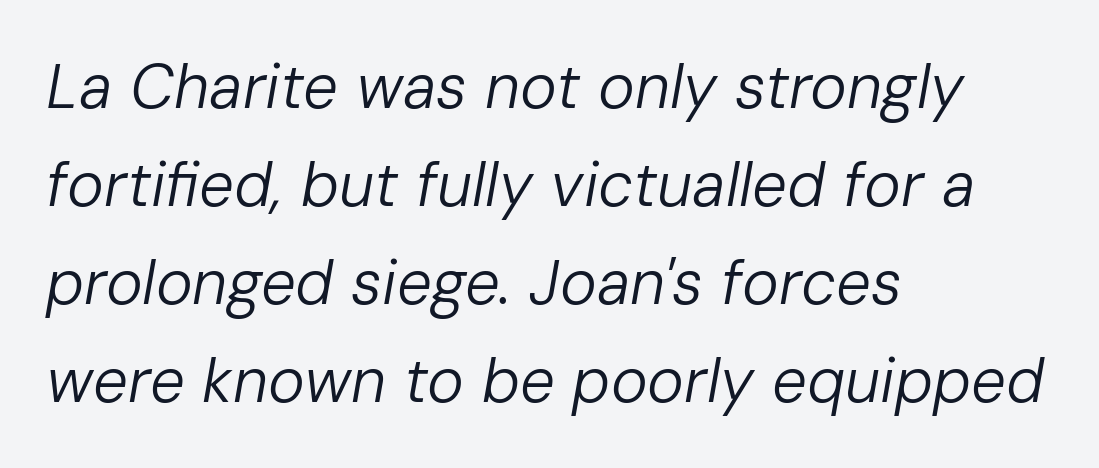
The cut favours lightness, reaching ordinary text weight at its darkest. Leading matches the norm, producing a regular column. Think of a printed novel: that variable character pitch is what you see here. The axis of the letterforms is tilted away from vertical.
